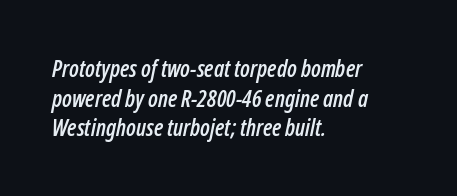
Each row of text sits above clean, open space. How are the letters spaced? Ordinarily, with no added tracking. Normally led — the rows are evenly, conventionally spaced. If you drew a line through each stem, it would be angled.
